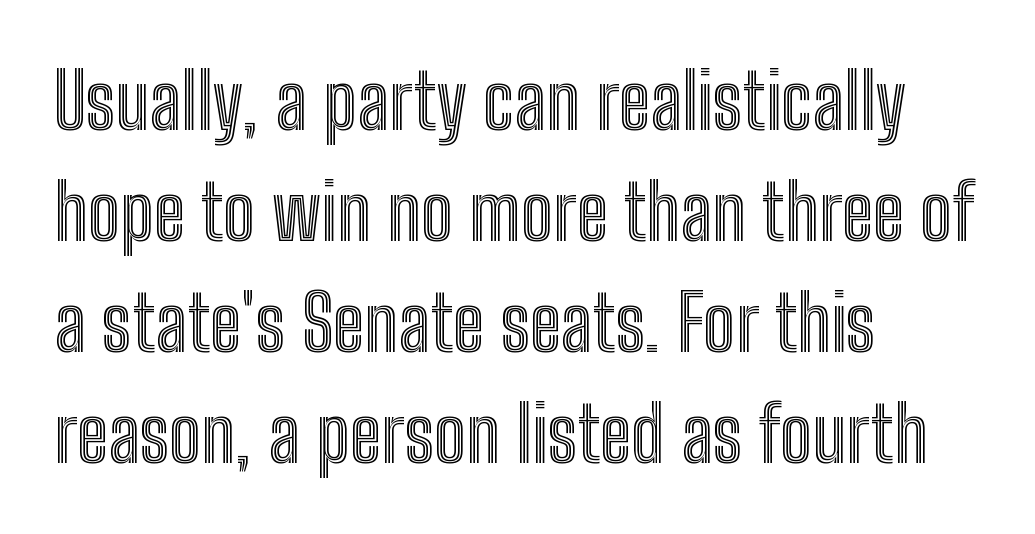
Q: Is the text italic (slanted)? A: No, it is upright.
Q: Is the text underlined? A: No.
Q: How is the paragraph aligned? A: Left-aligned.
Q: Is the spacing between letters normal or unusually wide? A: Normal.
Q: Is the spacing between lines tight, normal or loose? A: Normal.
Q: Width (condensed, normal, or wide)? A: Condensed.
Q: x-height? A: Medium.
Q: Monospaced? A: No.
